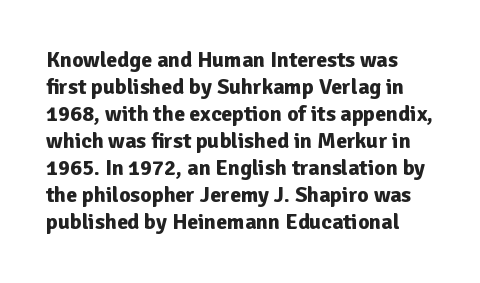
The image shows 22 px bold type, upright; set line spacing 1.23x, normal letter spacing, not underlined.
